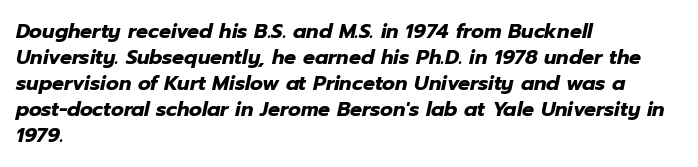
Q: Is the text bold? A: Yes.
Q: Is the text italic (slanted)? A: Yes, it leans right by about 12 degrees.
Q: Is the text underlined? A: No.
Q: How is the paragraph aligned? A: Left-aligned.
Q: Is the spacing between letters normal or unusually wide? A: Normal.
Q: Is the spacing between lines tight, normal or loose? A: Normal.
